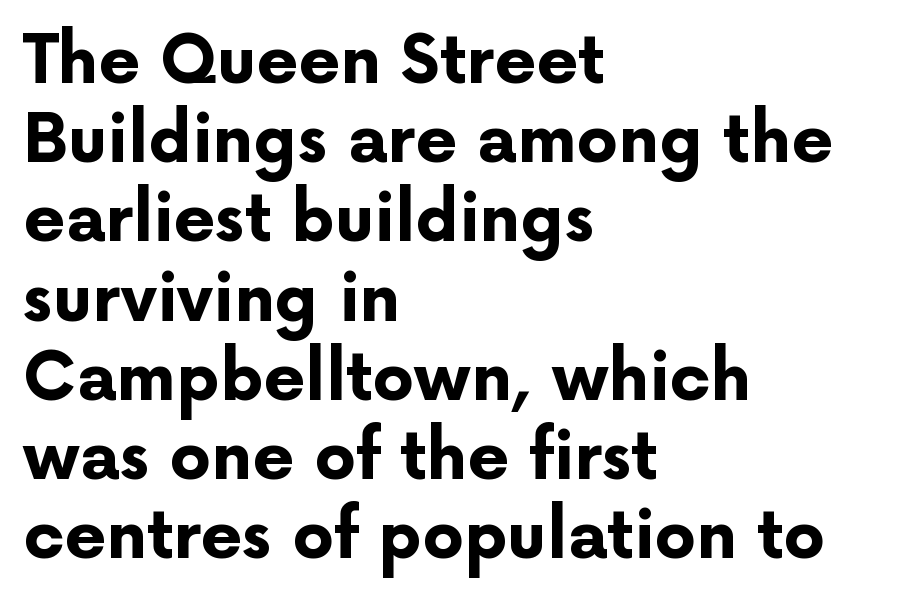
The foot of each line stays bare and open. Typeset ragged right — the left edge is the straight one. Words appear dense and cohesive because spacing is normal. Chunky letters — that's bold for sure. Ascenders rise straight up at ninety degrees.
